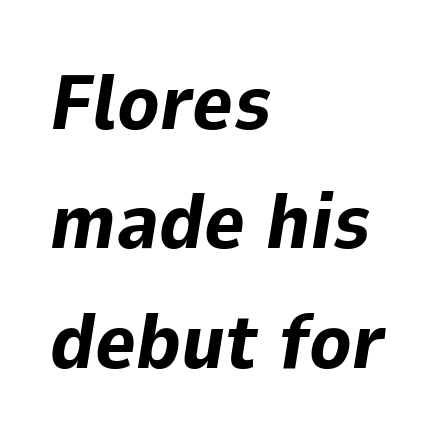
Q: Is the text bold? A: Yes.
Q: Is the text italic (slanted)? A: Yes, it leans right by about 9 degrees.
Q: Is the text underlined? A: No.
Q: How is the paragraph aligned? A: Left-aligned.
Q: Is the spacing between letters normal or unusually wide? A: Normal.
Q: Is the spacing between lines tight, normal or loose? A: Normal.
Q: Width (condensed, normal, or wide)? A: Normal.
Q: Stroke contrast? A: Low.
Q: x-height? A: Medium.
Q: Monospaced? A: No.
